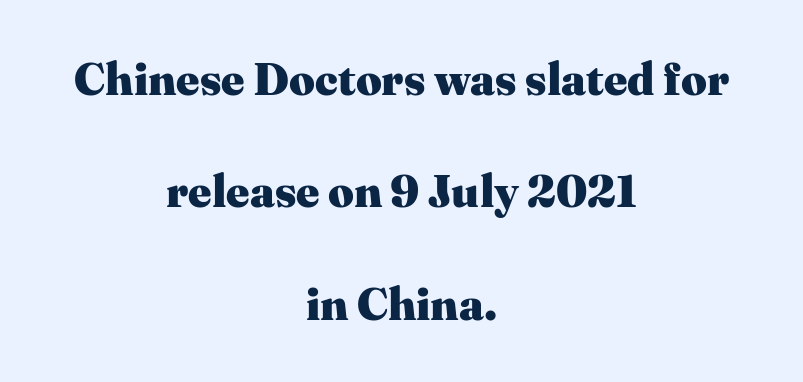
The image shows 45 px heavy serif type, upright; set centered, loose line spacing (2.5x), normal letter spacing, not underlined; medium stroke contrast and a medium x-height.
